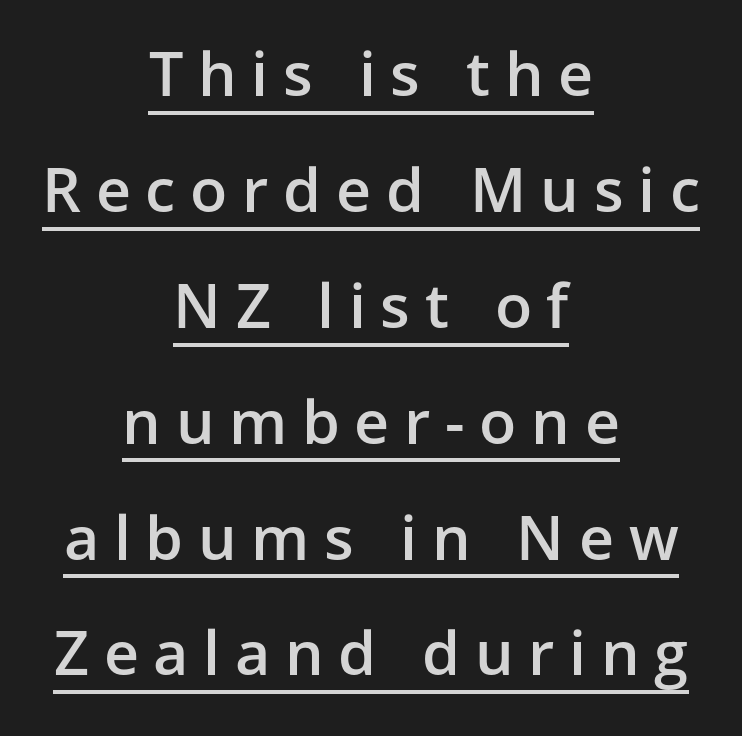
Alignment: centered. No italicization has been applied; the sample stays upright. Each letter keeps its own natural width here, so spacing adapts to shape. The typesetter has applied underlining to the passage shown. The glyphs have the mass of a demibold cut, below bold. Observe the absence of serifs on each vertical stroke in this sample.
